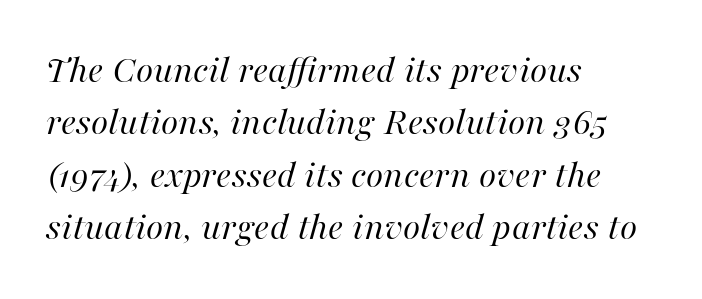
The image shows 40 px regular-weight type, italic (leaning right); set left-aligned, normal line spacing (1.31x), normal letter spacing, not underlined; high stroke contrast and a medium x-height.
